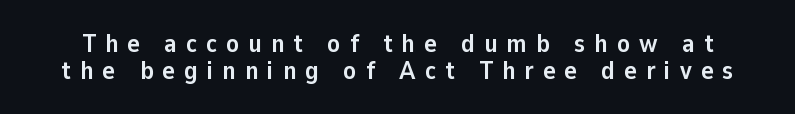
Q: Is the text bold? A: Yes.
Q: Is the text italic (slanted)? A: No, it is upright.
Q: Is the text underlined? A: No.
Q: Is the spacing between letters normal or unusually wide? A: Unusually wide.
Q: Is the spacing between lines tight, normal or loose? A: Tight.
